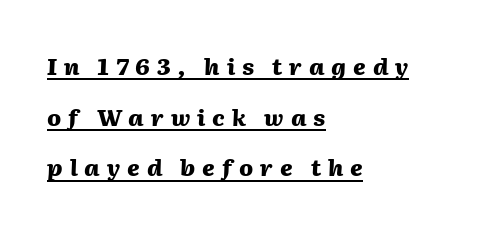
The image shows 23 px bold type, italic (leaning right); set left-aligned, loose line spacing (2.2x), unusually wide letter spacing (+0.3 em), underlined.
